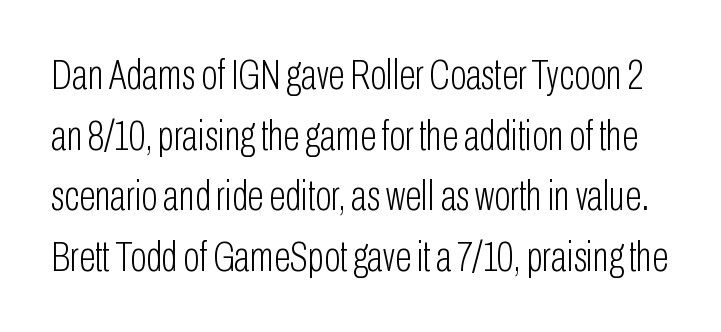
Q: Is the text bold? A: No.
Q: Is the text italic (slanted)? A: No, it is upright.
Q: Is the typeface a serif or a sans-serif typeface? A: Sans-serif.
Q: Is the text underlined? A: No.
Q: Is the spacing between letters normal or unusually wide? A: Normal.
Q: Is the spacing between lines tight, normal or loose? A: Normal.
Q: Width (condensed, normal, or wide)? A: Condensed.
Q: Stroke contrast? A: Low.
Q: x-height? A: Medium.
Q: Monospaced? A: No.
